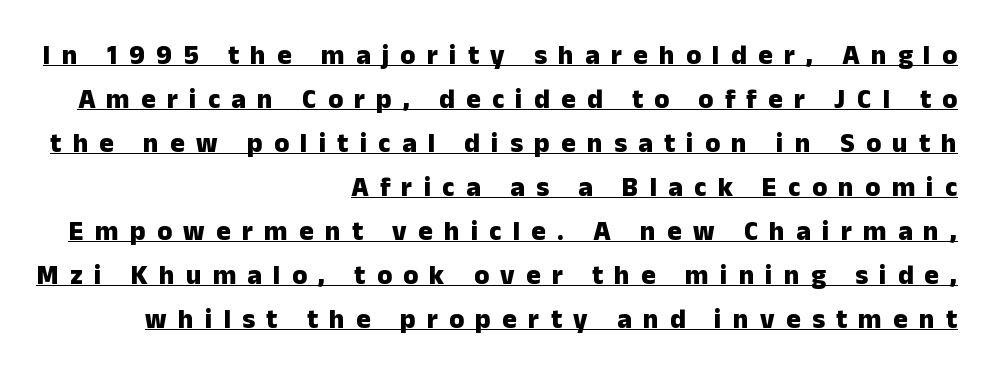
{"italic": "no", "bold": "yes", "underline": "yes", "align": "right", "line_spacing": "normal", "line_spacing_ratio": 1.63, "letter_spacing": "wide", "letter_spacing_em": 0.42, "glyph_px": 27}
